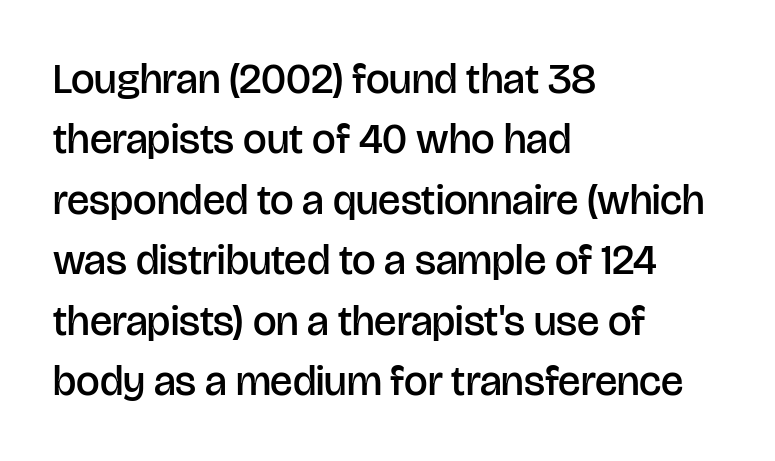
{"serif": "no", "italic": "no", "bold": "semi", "weight": "semibold", "width": "normal", "stroke_contrast": "low", "x_height": "large", "monospaced": "no", "underline": "no", "align": "left", "line_spacing": "normal", "line_spacing_ratio": 1.44, "letter_spacing": "normal", "letter_spacing_em": 0.0, "glyph_px": 42}
